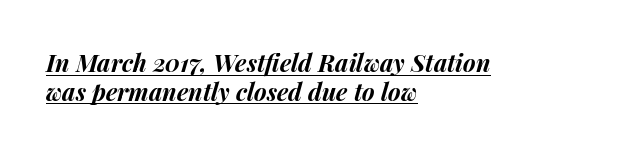
{"italic": "yes", "lean": "right", "slant_degrees": 14, "bold": "yes", "underline": "yes", "align": "left", "line_spacing_ratio": 1.2, "letter_spacing": "normal", "letter_spacing_em": 0.0, "glyph_px": 24}
